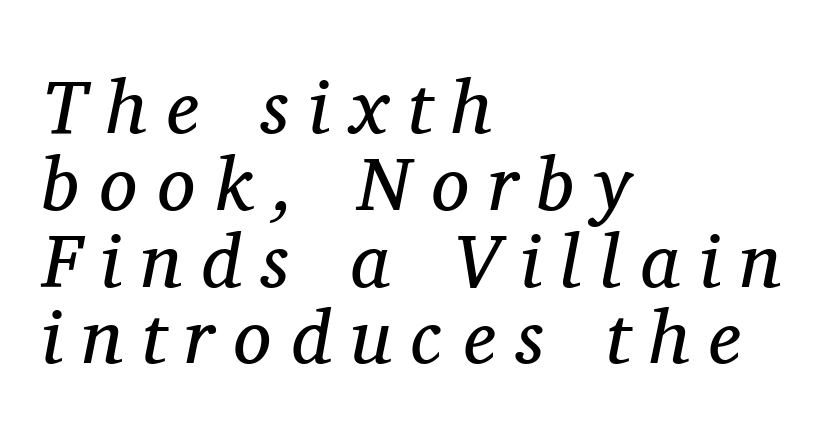
Q: Is the text bold? A: No.
Q: Is the text italic (slanted)? A: Yes, it leans right by about 11 degrees.
Q: Is the typeface a serif or a sans-serif typeface? A: Serif.
Q: Is the text underlined? A: No.
Q: How is the paragraph aligned? A: Left-aligned.
Q: Is the spacing between letters normal or unusually wide? A: Unusually wide.
Q: Is the spacing between lines tight, normal or loose? A: Tight.
Q: Width (condensed, normal, or wide)? A: Normal.
Q: Stroke contrast? A: Medium.
Q: x-height? A: Medium.
Q: Monospaced? A: No.
